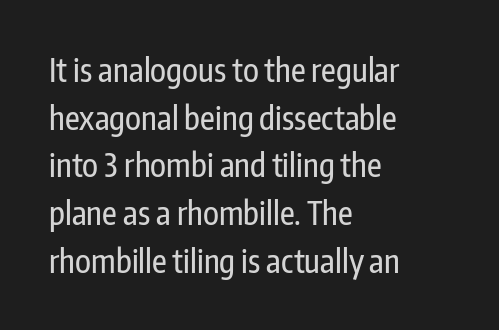
The image shows 32 px condensed sans-serif type, upright; set left-aligned, normal line spacing (1.49x), normal letter spacing, not underlined; low stroke contrast and a medium x-height.
